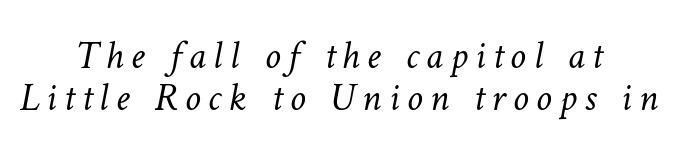
The image shows 40 px light type; set centered, tight line spacing (1.04x), not underlined; low stroke contrast and a medium x-height.
